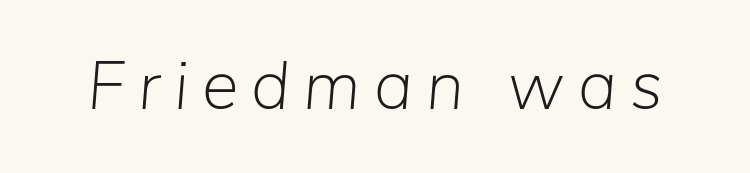
Q: Is the text bold? A: No.
Q: Is the text italic (slanted)? A: Yes, it leans right by about 5 degrees.
Q: Is the text underlined? A: No.
Q: Width (condensed, normal, or wide)? A: Normal.
Q: Stroke contrast? A: Low.
Q: x-height? A: Medium.
Q: Monospaced? A: No.
